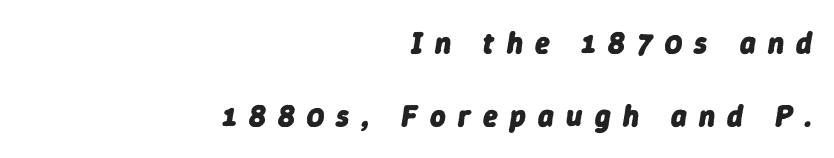
Yep, that's italic — everything's leaning. Interline gaps are noticeably wide in this sample. A dark, heavy texture on the line: the type is bold. This sample uses expanded letter spacing, leaving extra air between glyphs. Descenders are the only things crossing below the line.
